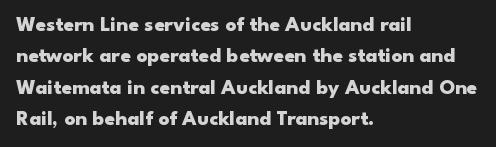
{"italic": "no", "bold": "yes", "underline": "no", "align": "left", "line_spacing": "normal", "line_spacing_ratio": 1.5, "letter_spacing": "normal", "letter_spacing_em": 0.0, "glyph_px": 21}
